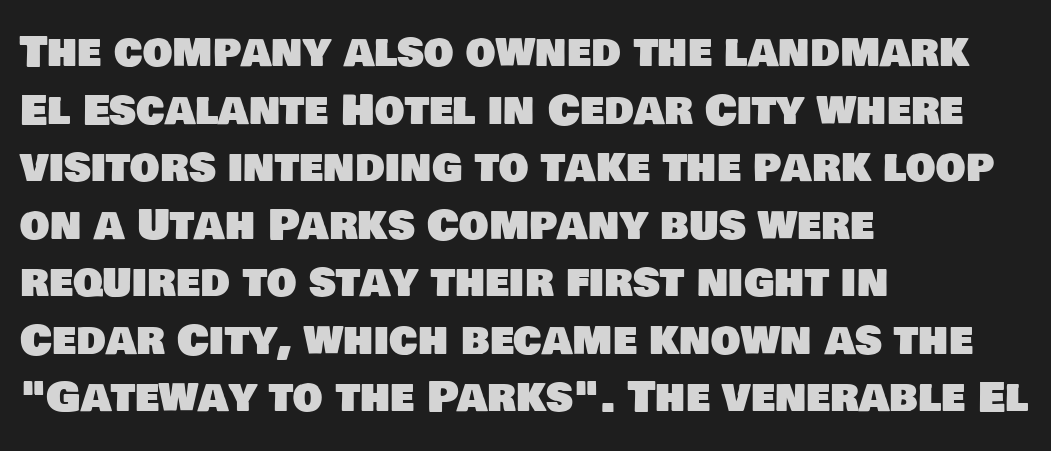
Q: Is the typeface a serif or a sans-serif typeface? A: Sans-serif.
Q: Is the text underlined? A: No.
Q: How is the paragraph aligned? A: Left-aligned.
Q: Is the spacing between letters normal or unusually wide? A: Normal.
Q: Is the spacing between lines tight, normal or loose? A: Normal.
Q: Width (condensed, normal, or wide)? A: Normal.
Q: Stroke contrast? A: Low.
Q: x-height? A: Large.
Q: Monospaced? A: No.
